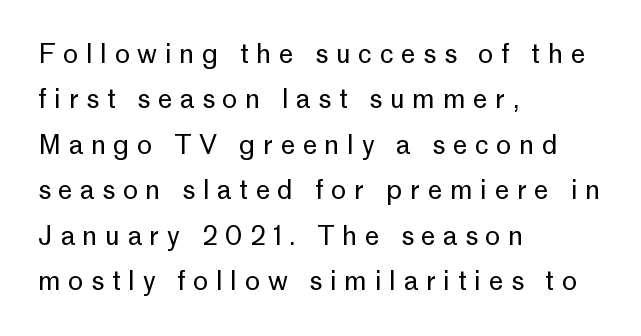
{"italic": "no", "bold": "no", "underline": "no", "align": "left", "line_spacing_ratio": 1.75, "letter_spacing": "wide", "letter_spacing_em": 0.29, "glyph_px": 26}
